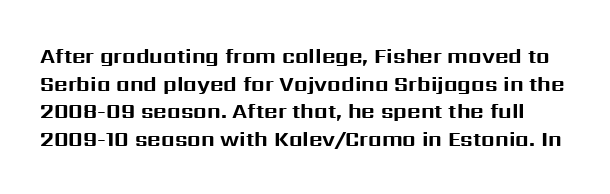
Q: Is the text bold? A: Yes.
Q: Is the text italic (slanted)? A: No, it is upright.
Q: Is the text underlined? A: No.
Q: Is the spacing between letters normal or unusually wide? A: Normal.
Q: Is the spacing between lines tight, normal or loose? A: Normal.
